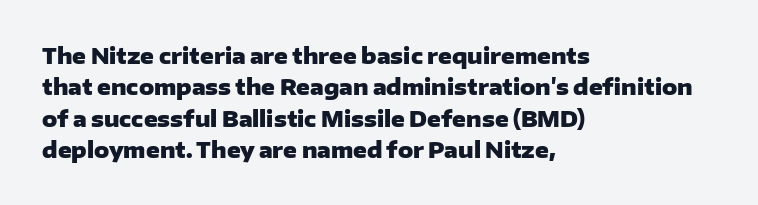
The image shows 21 px bold type, upright; set left-aligned, normal line spacing (1.49x), normal letter spacing, not underlined.
